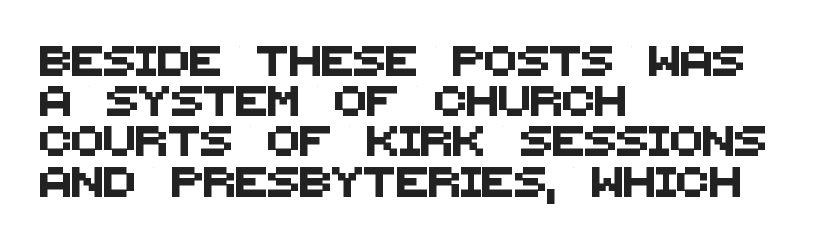
These lines sit exactly where default settings would place them. Decoration check: the copy has no underline. The lines are quadded left. To sum up the face: it is a sans, with no serifs. Caption: standard tracking, unaltered. Spacing verdict: proportional, widths tailored to each character.
